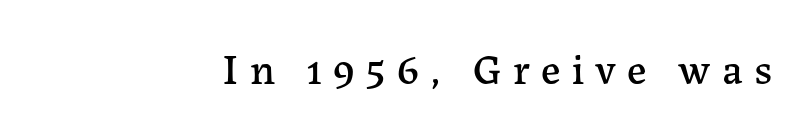
Q: Is the text italic (slanted)? A: No, it is upright.
Q: Is the typeface a serif or a sans-serif typeface? A: Serif.
Q: Is the text underlined? A: No.
Q: How is the paragraph aligned? A: Right-aligned.
Q: Is the spacing between letters normal or unusually wide? A: Unusually wide.
Q: Width (condensed, normal, or wide)? A: Normal.
Q: Stroke contrast? A: Low.
Q: x-height? A: Medium.
Q: Monospaced? A: No.
